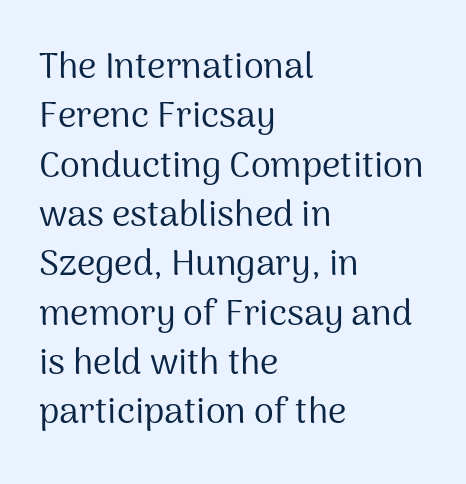
Notice how the passage keeps a crisp vertical edge on the left only. The line-height multiplier appears to be the usual default. Words appear dense and cohesive because spacing is normal. The passage shown is typed in a proportional face where columns would drift.
